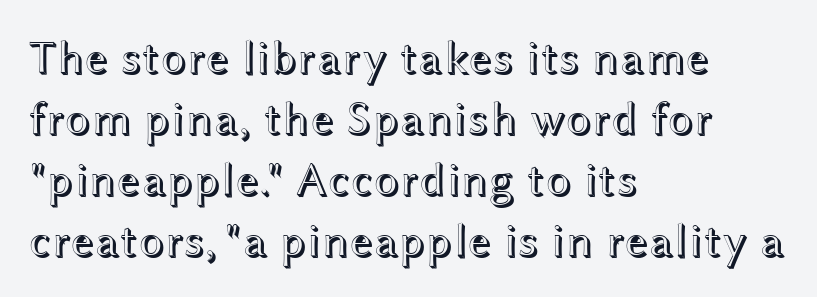
The strip under each line holds only bare page. The letters sit at their default tracking, neither squeezed nor spread. Looks like regular typesetting: each glyph gets only the width it needs. Interline gaps are of average width in this sample.
